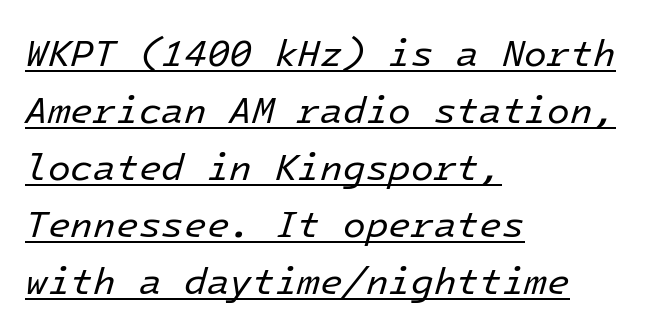
Notice how the passage keeps a crisp vertical edge on the left only. The strokes carry an ordinary text weight at most. A normal amount of white space separates one row of letters from the next. Characters are canted at an angle relative to the baseline's perpendicular. Has an underline been added? It has.
